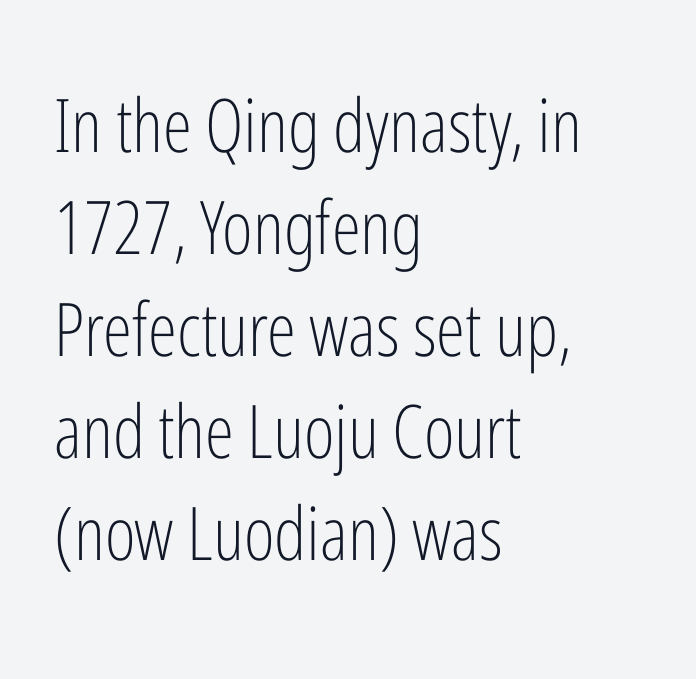
Q: Is the text bold? A: No.
Q: Is the text italic (slanted)? A: No, it is upright.
Q: Is the typeface a serif or a sans-serif typeface? A: Sans-serif.
Q: Is the text underlined? A: No.
Q: How is the paragraph aligned? A: Left-aligned.
Q: Is the spacing between letters normal or unusually wide? A: Normal.
Q: Is the spacing between lines tight, normal or loose? A: Normal.
Q: Width (condensed, normal, or wide)? A: Condensed.
Q: Stroke contrast? A: Low.
Q: x-height? A: Medium.
Q: Monospaced? A: No.
